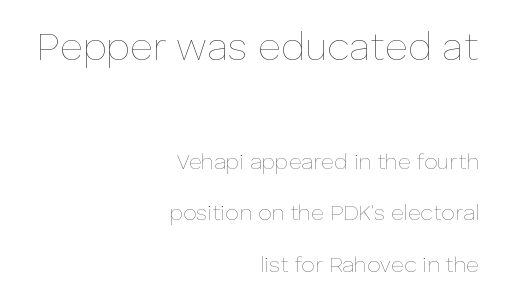
{"italic": "no", "bold": "no", "weight": "thin", "width": "normal", "stroke_contrast": "low", "x_height": "medium", "monospaced": "no", "underline": "no", "align": "right", "line_spacing": "loose", "line_spacing_ratio": 2.33, "letter_spacing": "normal", "letter_spacing_em": 0.0, "larger_block": "first", "size_ratio": 1.77, "glyph_px": 39}
